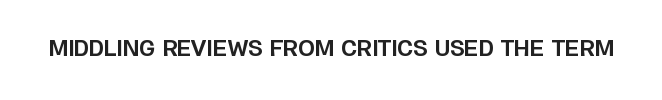
The image shows 21 px bold type, upright; set normal letter spacing, not underlined.
